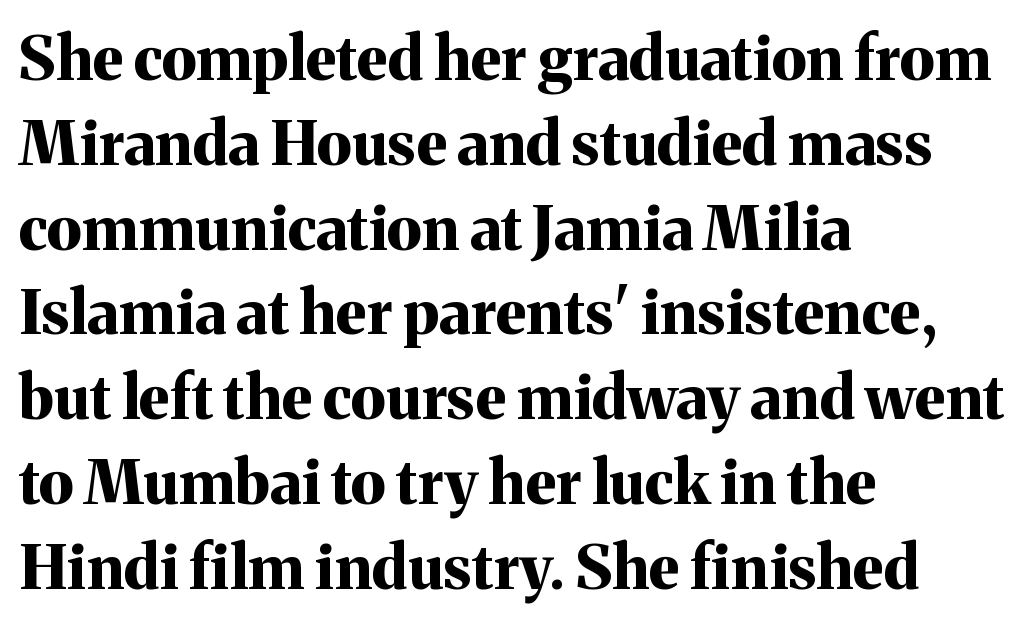
Q: Is the text bold? A: Yes.
Q: Is the text italic (slanted)? A: No, it is upright.
Q: Is the typeface a serif or a sans-serif typeface? A: Serif.
Q: Is the text underlined? A: No.
Q: How is the paragraph aligned? A: Left-aligned.
Q: Is the spacing between letters normal or unusually wide? A: Normal.
Q: Is the spacing between lines tight, normal or loose? A: Normal.
Q: Width (condensed, normal, or wide)? A: Normal.
Q: Stroke contrast? A: Medium.
Q: x-height? A: Medium.
Q: Monospaced? A: No.
